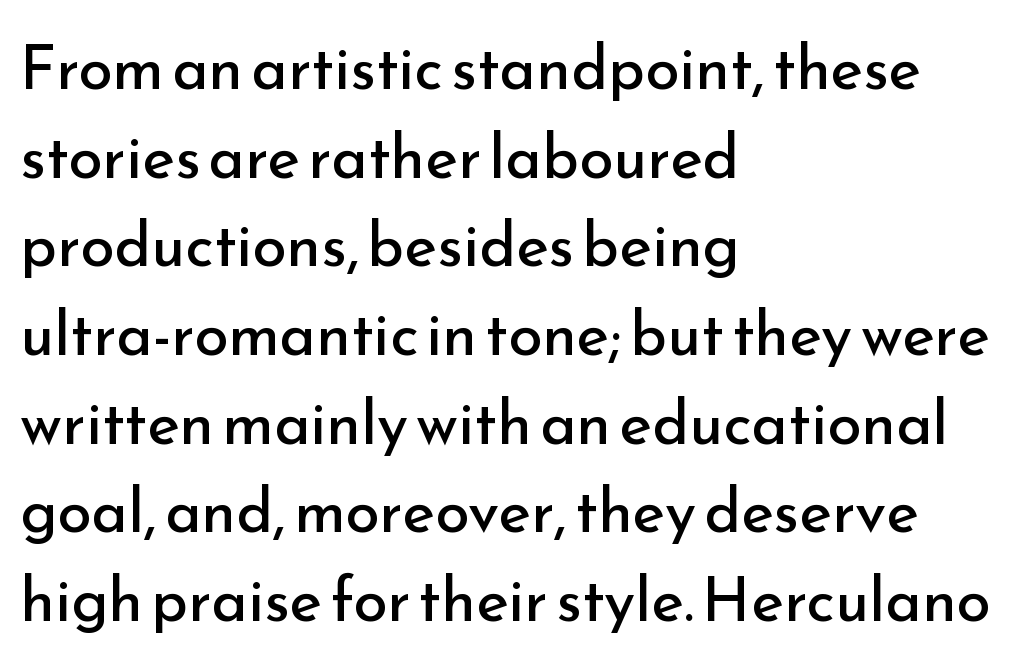
Q: Is the text bold? A: No.
Q: Is the text italic (slanted)? A: No, it is upright.
Q: Is the typeface a serif or a sans-serif typeface? A: Sans-serif.
Q: Is the text underlined? A: No.
Q: How is the paragraph aligned? A: Left-aligned.
Q: Is the spacing between letters normal or unusually wide? A: Normal.
Q: Is the spacing between lines tight, normal or loose? A: Normal.
Q: Width (condensed, normal, or wide)? A: Normal.
Q: Stroke contrast? A: Low.
Q: x-height? A: Small.
Q: Monospaced? A: No.
